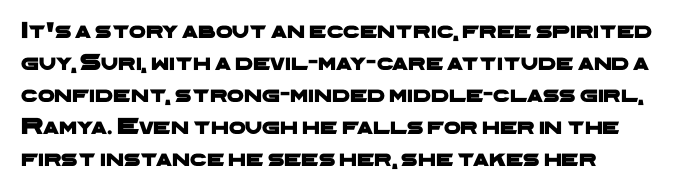
{"underline": "no", "line_spacing": "normal", "line_spacing_ratio": 1.33, "letter_spacing": "normal", "letter_spacing_em": 0.0, "glyph_px": 24}
